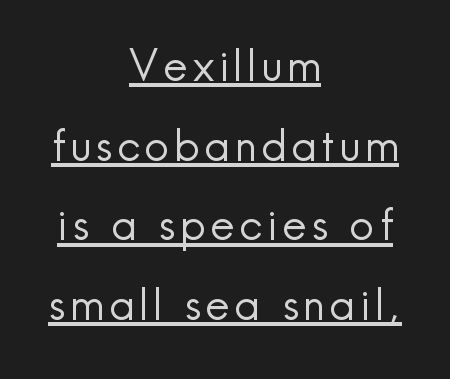
Q: Is the text bold? A: No.
Q: Is the text italic (slanted)? A: No, it is upright.
Q: Is the typeface a serif or a sans-serif typeface? A: Sans-serif.
Q: Is the text underlined? A: Yes.
Q: How is the paragraph aligned? A: Centered.
Q: Width (condensed, normal, or wide)? A: Normal.
Q: x-height? A: Small.
Q: Monospaced? A: No.
